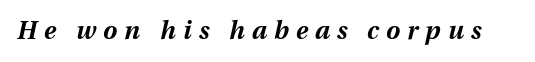
The image shows 25 px bold type, italic (leaning right); set unusually wide letter spacing (+0.29 em), not underlined.
